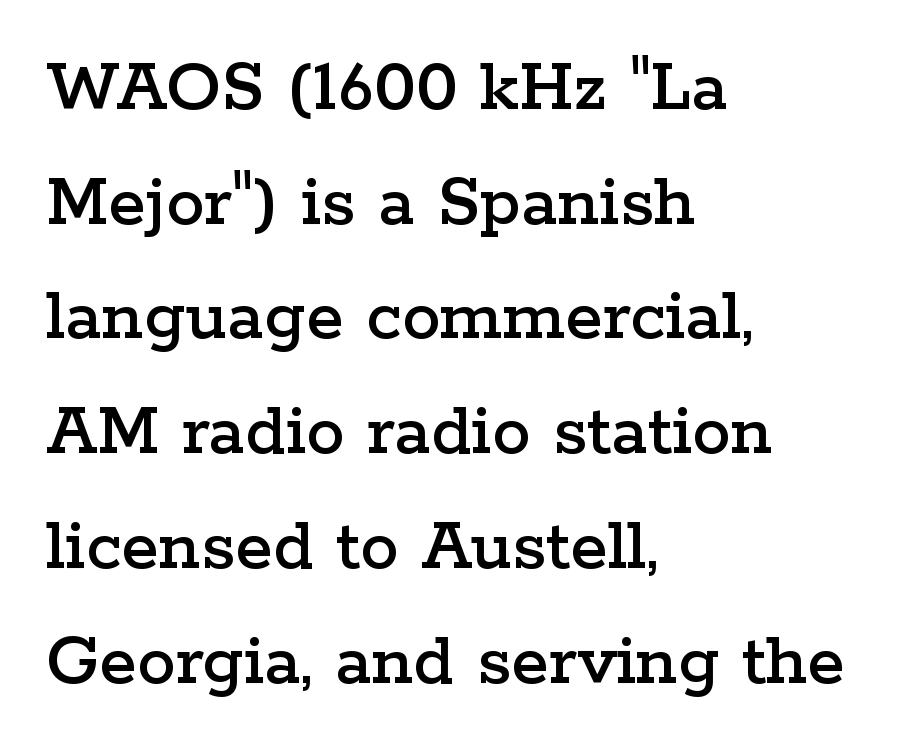
Notice how descenders clear the ascenders below comfortably — that's standard leading. Here the designer chose a conventional face with non-uniform glyph widths. The rag falls on the right side of this text block. If you drew a line through each stem, it would be perfectly vertical. A bare baseline throughout the passage. Inter-character spacing is left at the font's built-in metrics.
